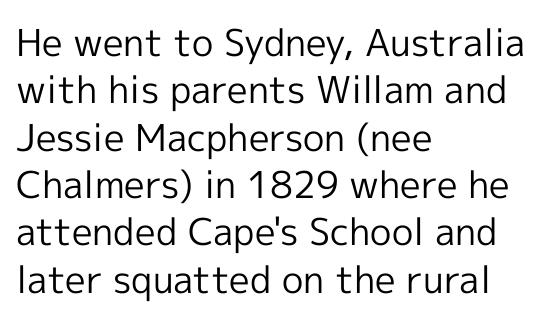
{"serif": "no", "italic": "no", "bold": "no", "weight": "regular", "width": "normal", "x_height": "medium", "monospaced": "no", "underline": "no", "align": "left", "line_spacing": "normal", "line_spacing_ratio": 1.28, "letter_spacing": "normal", "letter_spacing_em": 0.0, "glyph_px": 37}
